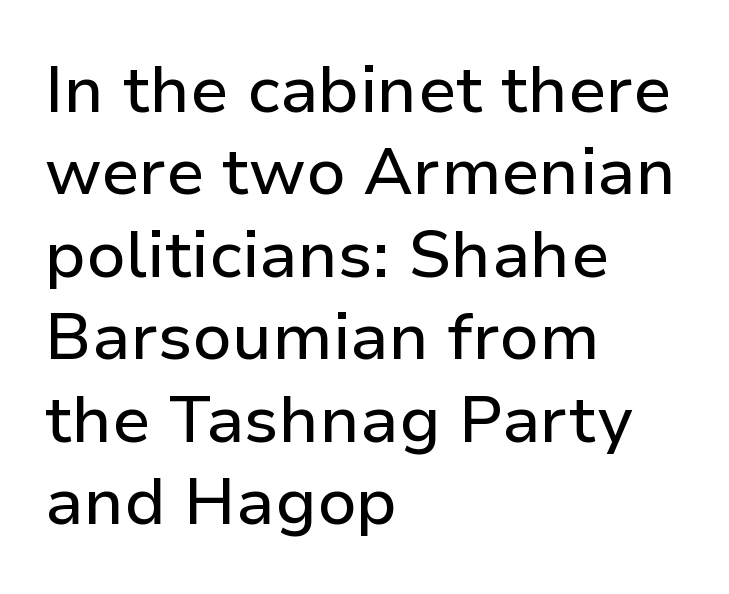
Q: Is the text italic (slanted)? A: No, it is upright.
Q: Is the typeface a serif or a sans-serif typeface? A: Sans-serif.
Q: Is the text underlined? A: No.
Q: How is the paragraph aligned? A: Left-aligned.
Q: Is the spacing between letters normal or unusually wide? A: Normal.
Q: Is the spacing between lines tight, normal or loose? A: Normal.
Q: Width (condensed, normal, or wide)? A: Normal.
Q: Stroke contrast? A: Low.
Q: x-height? A: Medium.
Q: Monospaced? A: No.
